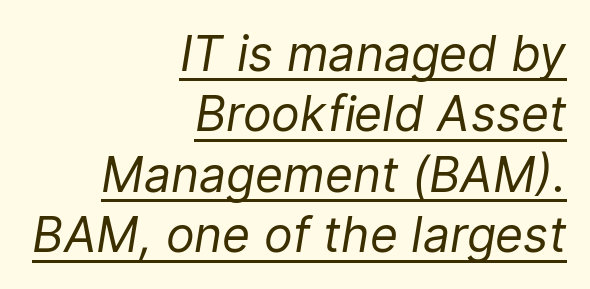
Q: Is the text bold? A: No.
Q: Is the text italic (slanted)? A: Yes, it leans right by about 9 degrees.
Q: Is the text underlined? A: Yes.
Q: How is the paragraph aligned? A: Right-aligned.
Q: Is the spacing between letters normal or unusually wide? A: Normal.
Q: Is the spacing between lines tight, normal or loose? A: Normal.
Q: Width (condensed, normal, or wide)? A: Normal.
Q: Stroke contrast? A: Low.
Q: x-height? A: Medium.
Q: Monospaced? A: No.
